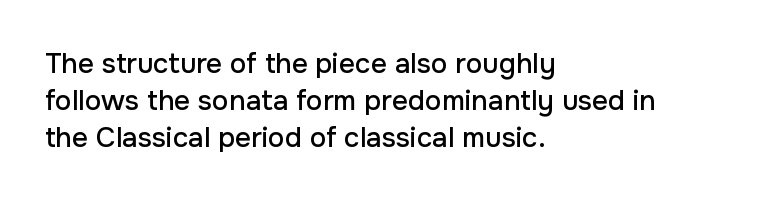
{"serif": "no", "italic": "no", "width": "normal", "stroke_contrast": "low", "x_height": "medium", "monospaced": "no", "underline": "no", "align": "left", "line_spacing": "normal", "line_spacing_ratio": 1.33, "letter_spacing": "normal", "letter_spacing_em": 0.0, "glyph_px": 28}
